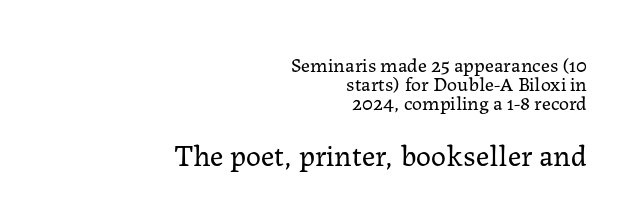
Q: Is the text bold? A: No.
Q: Is the text italic (slanted)? A: No, it is upright.
Q: Is the typeface a serif or a sans-serif typeface? A: Serif.
Q: Is the text underlined? A: No.
Q: How is the paragraph aligned? A: Right-aligned.
Q: Is the spacing between letters normal or unusually wide? A: Normal.
Q: Is the spacing between lines tight, normal or loose? A: Tight.
Q: Which block of text is set in a larger size, the first (top) or the second (bottom)? A: The second (bottom) one.
Q: Width (condensed, normal, or wide)? A: Normal.
Q: Stroke contrast? A: Low.
Q: x-height? A: Medium.
Q: Monospaced? A: No.
